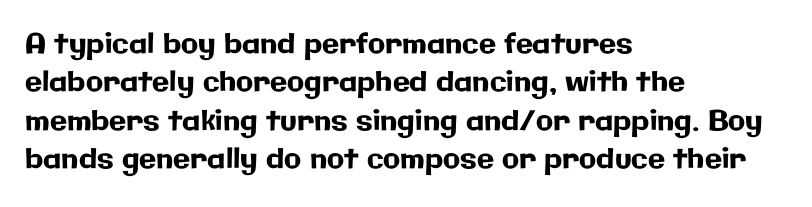
Q: Is the text italic (slanted)? A: No, it is upright.
Q: Is the typeface a serif or a sans-serif typeface? A: Sans-serif.
Q: Is the text underlined? A: No.
Q: How is the paragraph aligned? A: Left-aligned.
Q: Is the spacing between letters normal or unusually wide? A: Normal.
Q: Is the spacing between lines tight, normal or loose? A: Normal.
Q: Width (condensed, normal, or wide)? A: Normal.
Q: Stroke contrast? A: Low.
Q: x-height? A: Medium.
Q: Monospaced? A: No.
